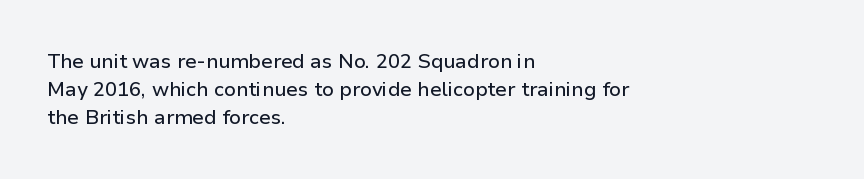
Q: Is the text italic (slanted)? A: No, it is upright.
Q: Is the text underlined? A: No.
Q: How is the paragraph aligned? A: Left-aligned.
Q: Is the spacing between letters normal or unusually wide? A: Normal.
Q: Is the spacing between lines tight, normal or loose? A: Normal.
